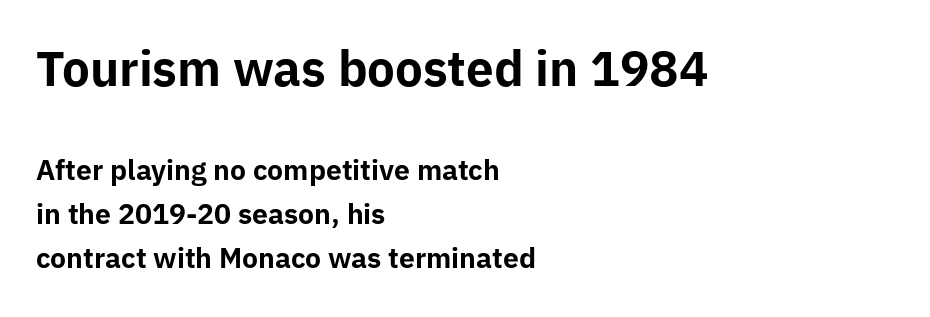
Type size steps down from the first block to the second. Layout note: lines flush left. A typesetter would label this face a sans. How would I describe the line gaps? Plain and ordinary. These lines were composed using upright roman letters.
